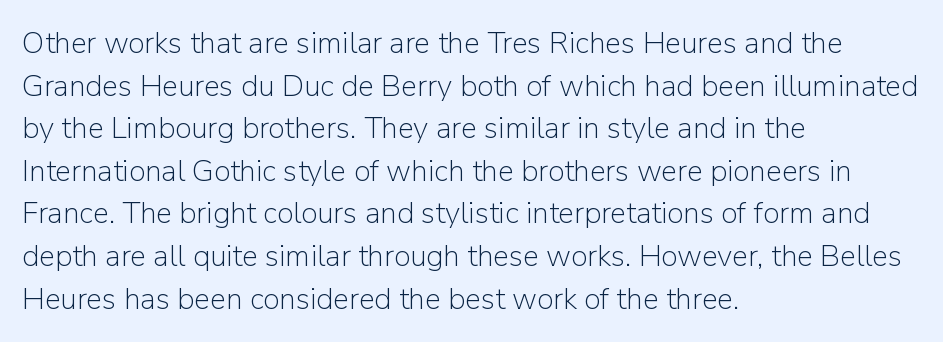
The image shows 30 px light sans-serif type, upright; set left-aligned, normal line spacing (1.42x), normal letter spacing, not underlined; low stroke contrast and a medium x-height.
